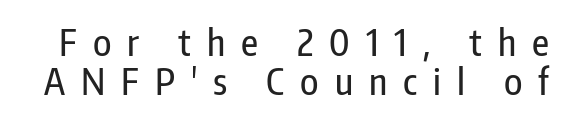
{"serif": "no", "italic": "no", "width": "condensed", "stroke_contrast": "low", "x_height": "medium", "monospaced": "no", "underline": "no", "line_spacing": "tight", "line_spacing_ratio": 1.05, "letter_spacing": "wide", "letter_spacing_em": 0.43, "glyph_px": 37}
